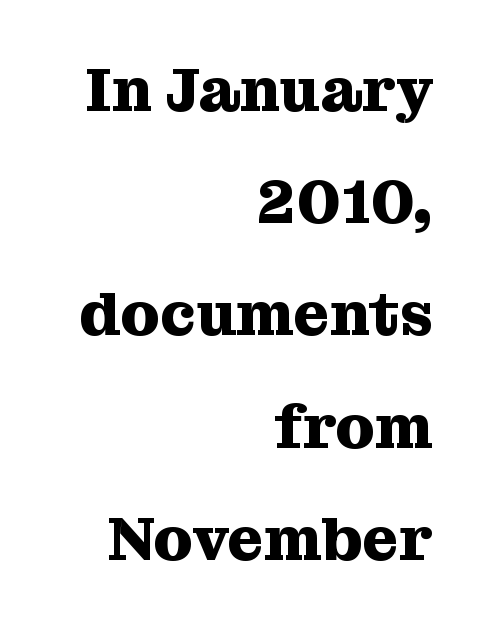
The image shows 62 px heavy serif type, upright; set right-aligned, line spacing 1.81x, normal letter spacing, not underlined; medium stroke contrast and a medium x-height.
